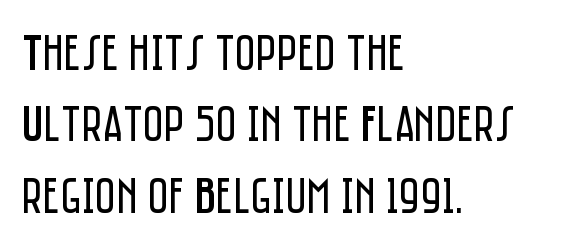
Posture: vertical. Vertically, the passage feels balanced, rows spaced as you'd expect. Layout note: lines flush left. Typographically, this falls in the sans-serif category.
